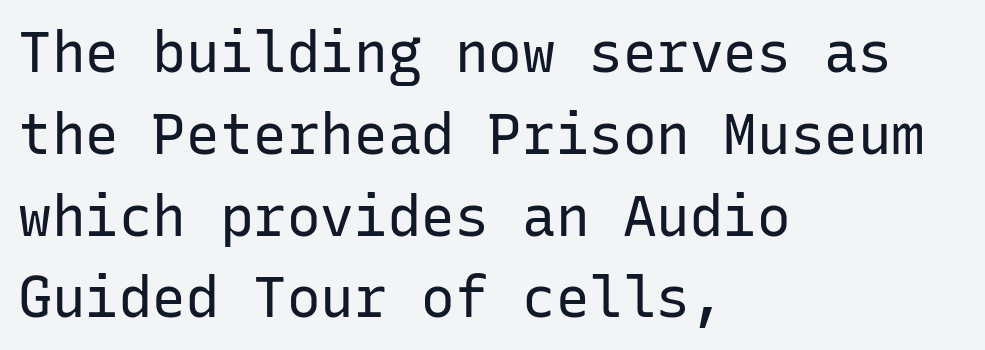
{"serif": "no", "italic": "no", "bold": "no", "weight": "regular", "width": "normal", "stroke_contrast": "low", "x_height": "medium", "monospaced": "yes", "underline": "no", "align": "left", "line_spacing": "normal", "line_spacing_ratio": 1.46, "letter_spacing": "normal", "letter_spacing_em": 0.0, "glyph_px": 56}
